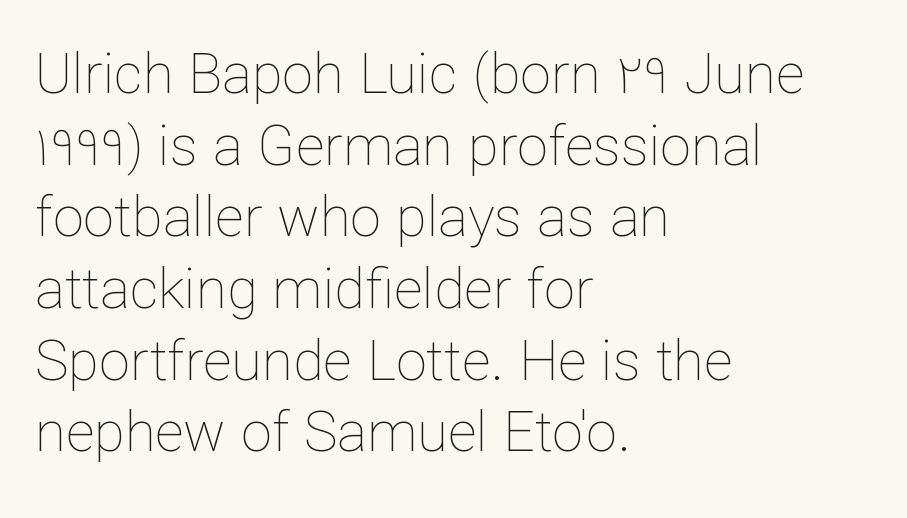
Observe the ordinary spacing: letters are neighbours, not strangers. Honestly, there is no underline to notice here at all. The block of text has a typical density, with ordinary space between rows. Posture: straight, roman, zero tilt.
